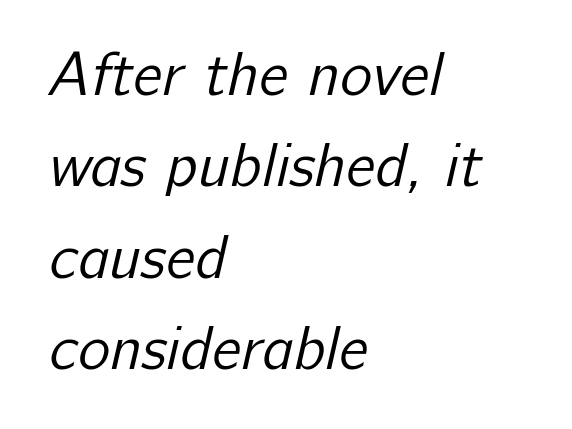
{"serif": "no", "bold": "no", "weight": "regular", "width": "normal", "stroke_contrast": "low", "x_height": "medium", "monospaced": "no", "underline": "no", "align": "left", "line_spacing": "normal", "line_spacing_ratio": 1.5, "letter_spacing": "normal", "letter_spacing_em": 0.0, "glyph_px": 61}
